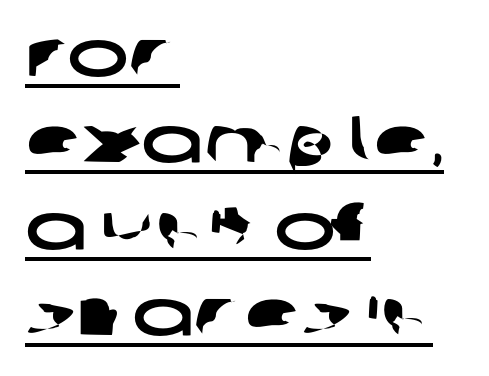
{"serif": "no", "width": "wide", "stroke_contrast": "low", "x_height": "large", "monospaced": "no", "underline": "yes", "align": "left", "line_spacing": "normal", "line_spacing_ratio": 1.33, "letter_spacing": "normal", "letter_spacing_em": 0.0, "glyph_px": 65}
